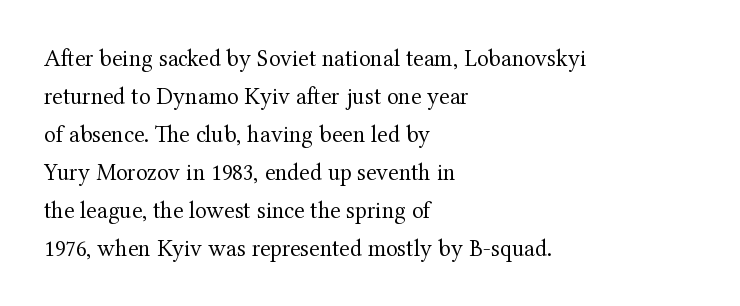
Caption: standard tracking, unaltered. How would I describe the line gaps? Plain and ordinary. Notice how the stems are strictly vertical — no italics here. The typeface has the unassuming heft of standard copy or less. The lines are quadded left.
